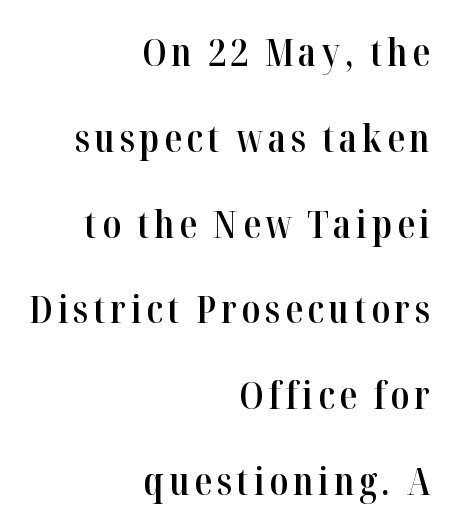
The setting favours the right margin, as signatures and pull-quotes sometimes do. Typographically, this falls in the serif category. Nope, not italic — everything's standing straight. The string is rendered with underlining switched off.
